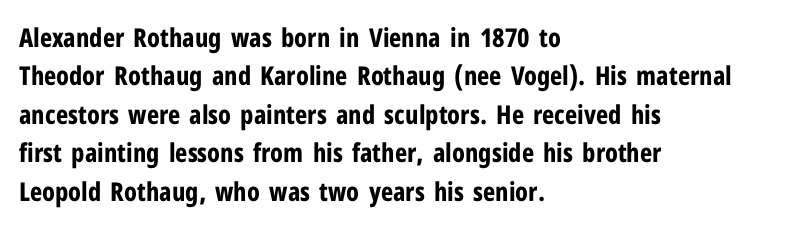
The image shows 26 px bold type, upright; set left-aligned, normal line spacing (1.48x), normal letter spacing, not underlined.
